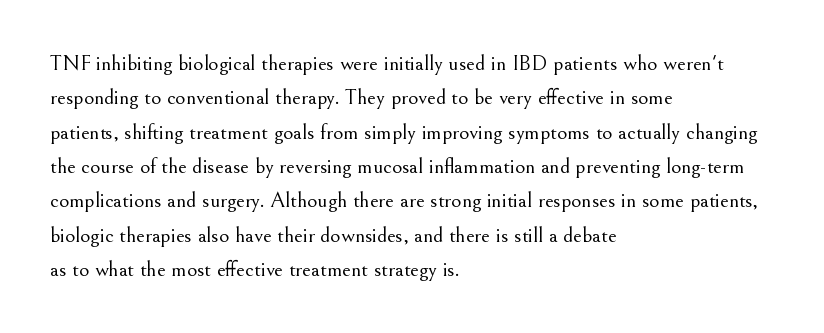
The specimen reads as upright at a glance. Is the stroke heavy? The answer is a plain regular-or-lighter. Clear beneath every line of the passage. Notice how descenders clear the ascenders below comfortably — that's standard leading.
